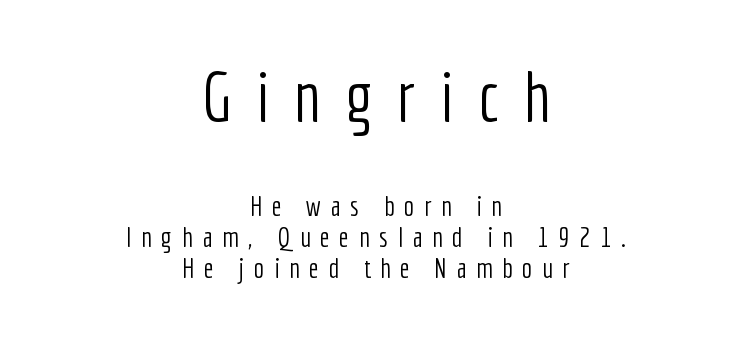
Q: Is the text bold? A: No.
Q: Is the text italic (slanted)? A: No, it is upright.
Q: Is the typeface a serif or a sans-serif typeface? A: Sans-serif.
Q: Is the text underlined? A: No.
Q: How is the paragraph aligned? A: Centered.
Q: Is the spacing between letters normal or unusually wide? A: Unusually wide.
Q: Is the spacing between lines tight, normal or loose? A: Tight.
Q: Which block of text is set in a larger size, the first (top) or the second (bottom)? A: The first (top) one.
Q: Width (condensed, normal, or wide)? A: Condensed.
Q: Stroke contrast? A: Low.
Q: x-height? A: Medium.
Q: Monospaced? A: No.
